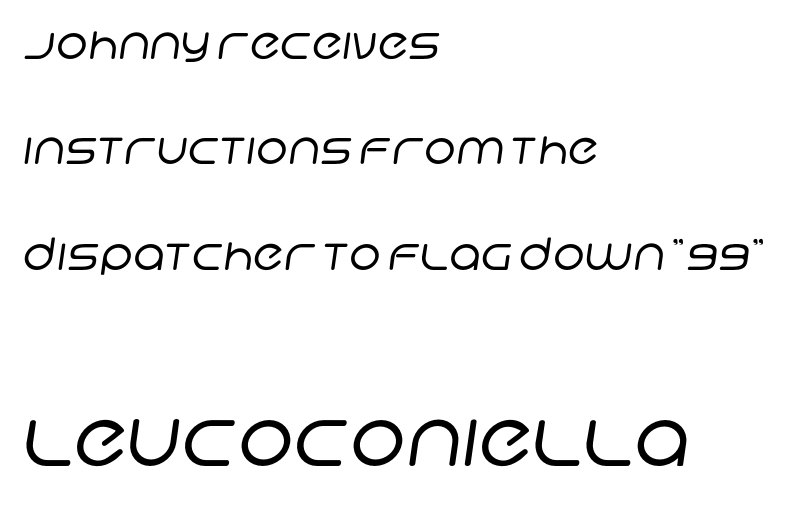
{"serif": "no", "bold": "no", "weight": "regular", "width": "normal", "stroke_contrast": "low", "x_height": "large", "monospaced": "no", "underline": "no", "align": "left", "line_spacing": "loose", "line_spacing_ratio": 2.34, "letter_spacing": "normal", "letter_spacing_em": 0.0, "larger_block": "second", "size_ratio": 1.76, "glyph_px": 79}
